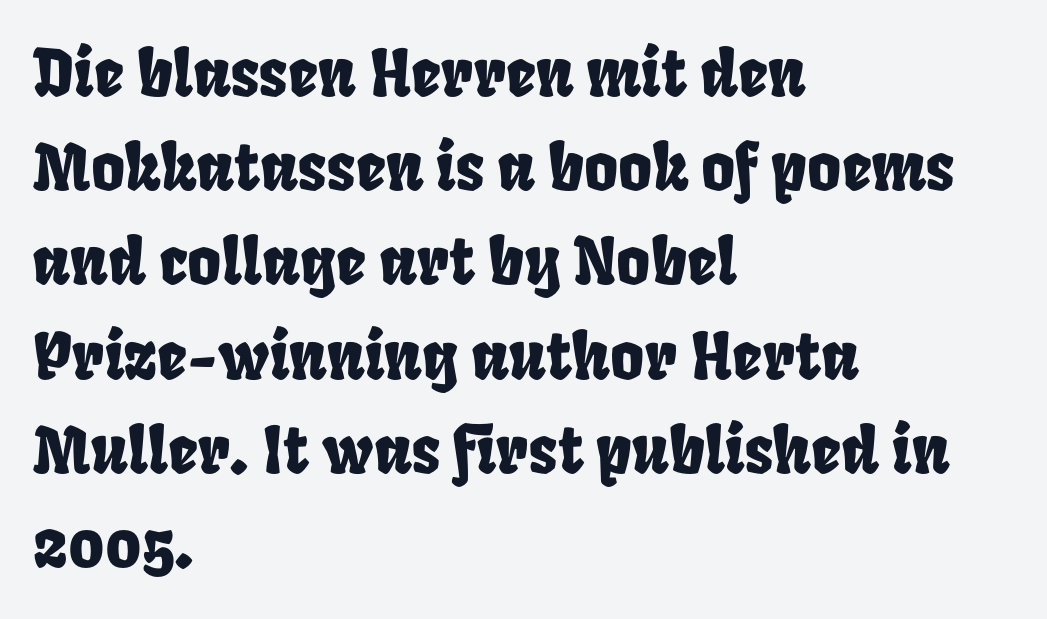
Q: Is the text underlined? A: No.
Q: How is the paragraph aligned? A: Left-aligned.
Q: Is the spacing between letters normal or unusually wide? A: Normal.
Q: Is the spacing between lines tight, normal or loose? A: Normal.
Q: Width (condensed, normal, or wide)? A: Condensed.
Q: Stroke contrast? A: Low.
Q: x-height? A: Large.
Q: Monospaced? A: No.
